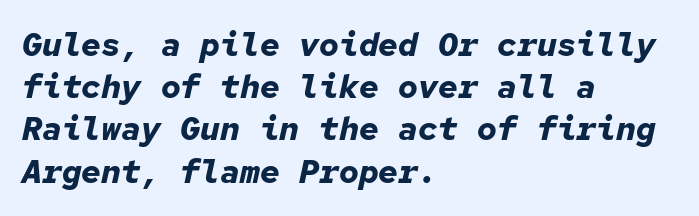
The image shows 33 px bold type, italic (leaning right), monospaced; set left-aligned, normal line spacing (1.28x), normal letter spacing, not underlined; low stroke contrast and a medium x-height.
